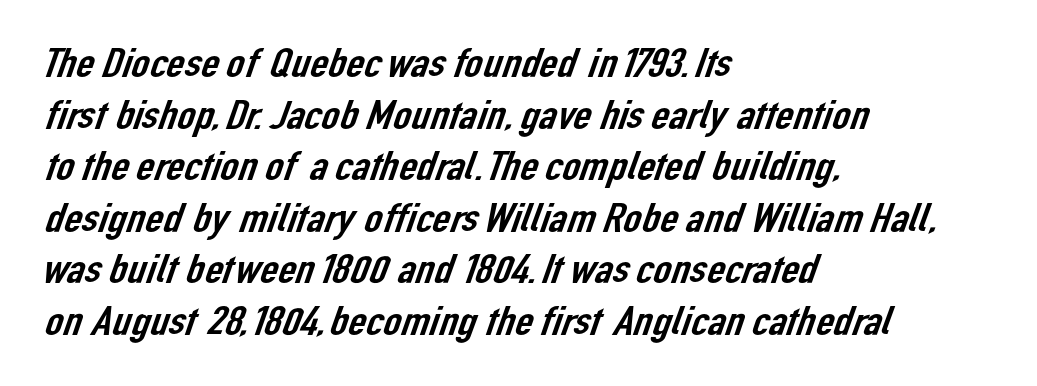
{"serif": "no", "width": "normal", "stroke_contrast": "low", "x_height": "medium", "monospaced": "no", "underline": "no", "align": "left", "line_spacing": "normal", "line_spacing_ratio": 1.29, "letter_spacing": "normal", "letter_spacing_em": 0.0, "glyph_px": 40}
